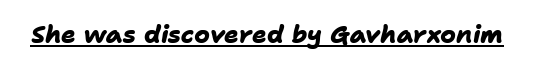
The image shows 24 px bold type; set normal letter spacing, underlined.
